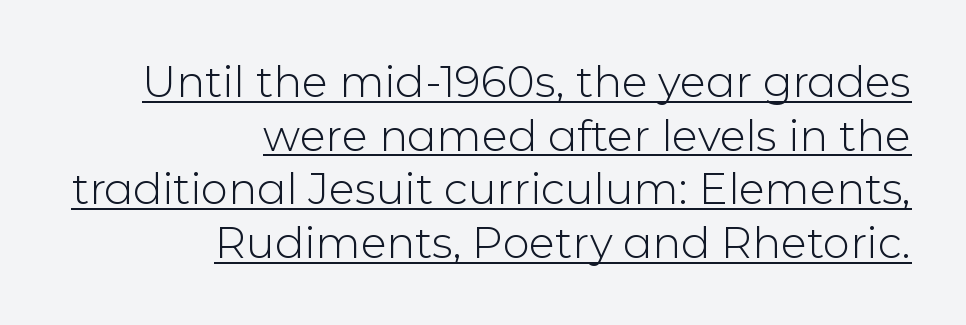
Inter-character spacing is left at the font's built-in metrics. Each line ends at the same right margin while the left side varies. Each letter keeps its own natural width here, so spacing adapts to shape. The type sits square on the baseline with zero lean. Heaviness? Minimal to ordinary, like unemphasized prose. Summary of vertical rhythm: regular, with standard interline spacing.
